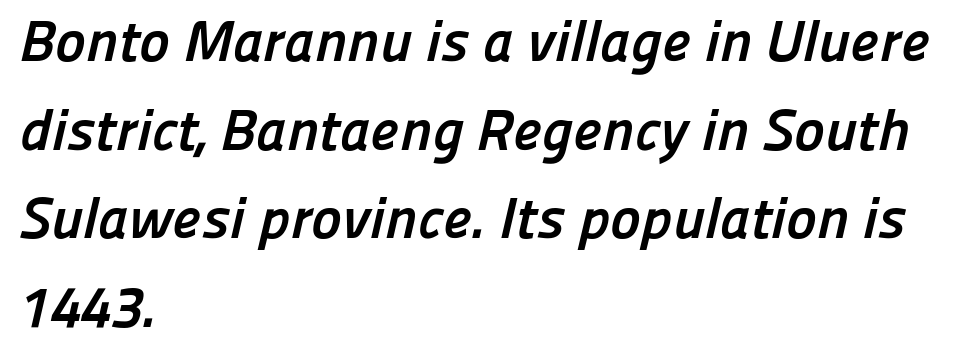
The image shows 58 px semibold sans-serif type; set left-aligned, normal line spacing (1.53x), normal letter spacing, not underlined; low stroke contrast and a medium x-height.
